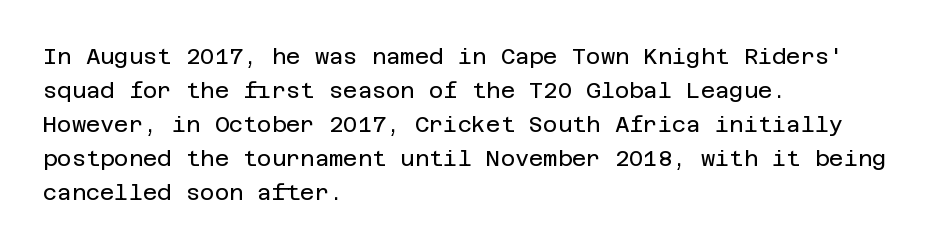
Caption: multi-line text, flush left, ragged right. Rendered with straight, roman letterforms. Beneath every word, the page is bare. Weight: not bold — regular or lighter. Nobody touched the tracking dial on this one. Vertically, the passage feels balanced, rows spaced as you'd expect.
